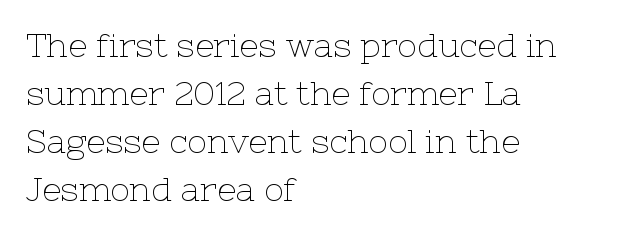
The image shows 33 px thin serif type, upright; set left-aligned, normal line spacing (1.45x), normal letter spacing, not underlined; low stroke contrast and a medium x-height.
